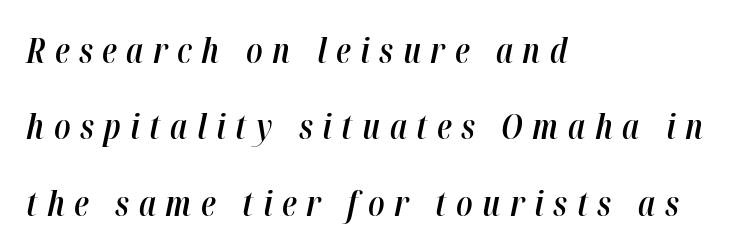
When letters slant like this, we call the style italic. The letters advance in unequal steps, a hallmark of proportional type. Moderately thickened strokes mark this as semibold type. Casual observation: everything's shoved over to the left. The type is letterspaced generously, with wide tracking. Descenders hang freely into open space.
